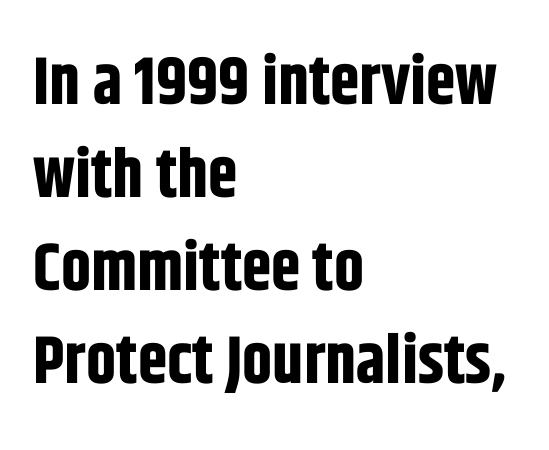
I'd describe the lettering as bold — thick and assertive. The words here are not underlined. To sum up the face: it is a sans, with no serifs. The rendering uses natural spacing where letterforms have individual widths. The letters sit at their default tracking, neither squeezed nor spread. Regarding leading, the lines here are spaced in the standard way.
